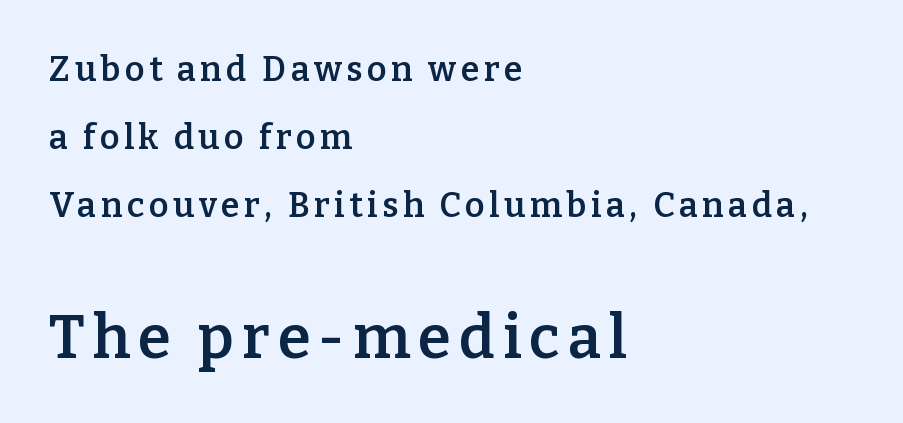
The image shows 60 px semibold serif type, upright; set left-aligned, loose line spacing (2.0x), not underlined; the second (bottom) block is 1.76x larger; low stroke contrast and a medium x-height.
